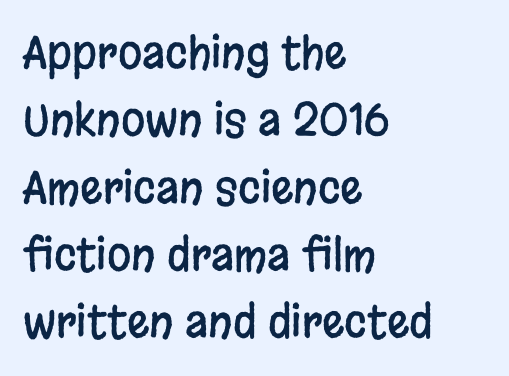
{"serif": "no", "italic": "no", "width": "condensed", "stroke_contrast": "low", "x_height": "large", "monospaced": "no", "underline": "no", "align": "left", "line_spacing": "normal", "line_spacing_ratio": 1.53, "letter_spacing": "normal", "letter_spacing_em": 0.0, "glyph_px": 44}
